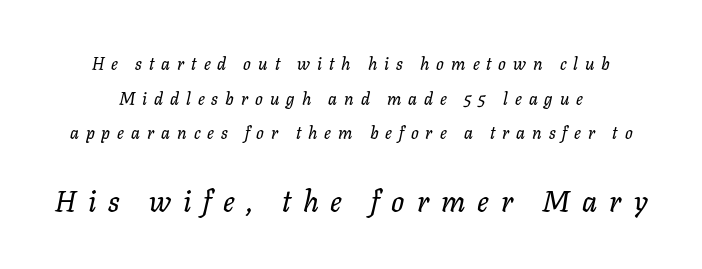
Proportional: the letters do not fall into vertical columns. The rendering inserts visible extra space after every character. Bigger letters appear in the bottom chunk; the top chunk is reduced. Typeset on center — no edge is straight.
